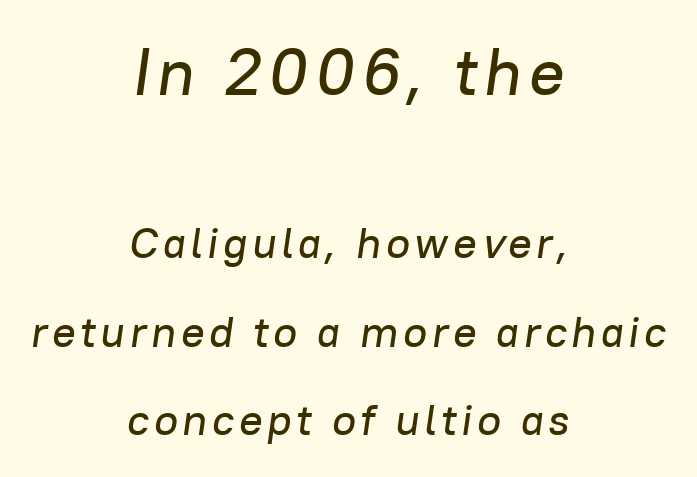
A centered setting, common on invitations and titles, is used for this passage. Notice the wide empty band between every row — that's loose leading. Look at the glyph heights: the upper group is clearly the bigger setting. Plain, unruled lines of type. Slant detected: the letters are inclined. The face used here is proportionally spaced, like ordinary book or web type.
